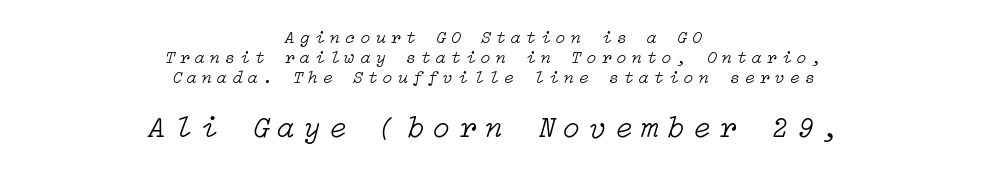
The image shows 31 px light type, italic (leaning right); set centered, tight line spacing (1.11x), unusually wide letter spacing (+0.29 em), not underlined; the second (bottom) block is 1.72x larger; low stroke contrast and a medium x-height.
